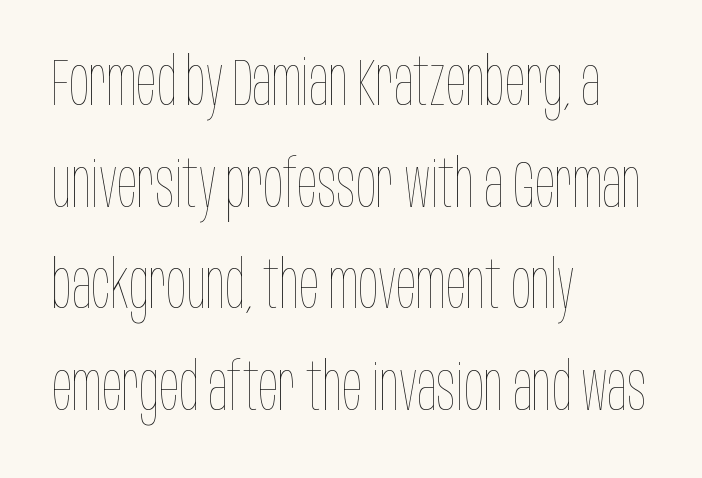
Q: Is the text bold? A: No.
Q: Is the text italic (slanted)? A: No, it is upright.
Q: Is the text underlined? A: No.
Q: How is the paragraph aligned? A: Left-aligned.
Q: Is the spacing between letters normal or unusually wide? A: Normal.
Q: Is the spacing between lines tight, normal or loose? A: Normal.
Q: Width (condensed, normal, or wide)? A: Condensed.
Q: Stroke contrast? A: Low.
Q: x-height? A: Large.
Q: Monospaced? A: No.
